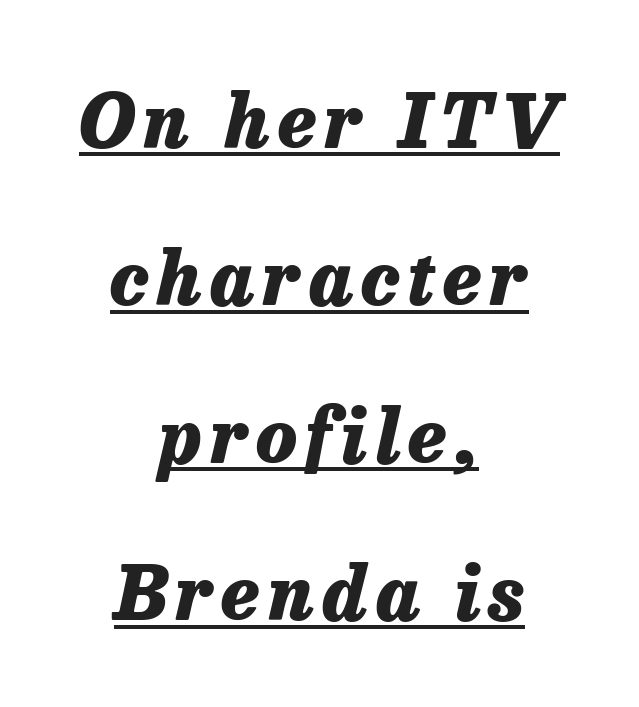
The image shows 75 px heavy type, italic (leaning right); set centered, loose line spacing (2.1x), underlined; low stroke contrast and a medium x-height.
